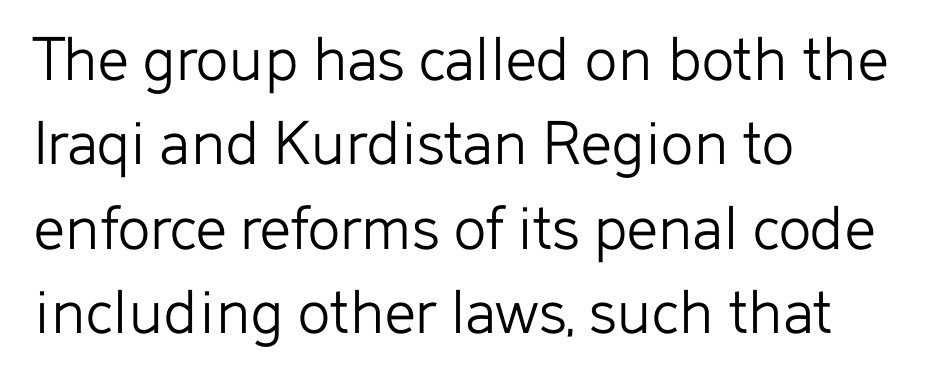
Each letter keeps its own natural width here, so spacing adapts to shape. The tracking reads as untouched default to a designer's eye. The typesetter chose a ragged-right arrangement here. If you drew a line through each stem, it would be perfectly vertical. Letterform terminals end flat and unadorned throughout the passage.
